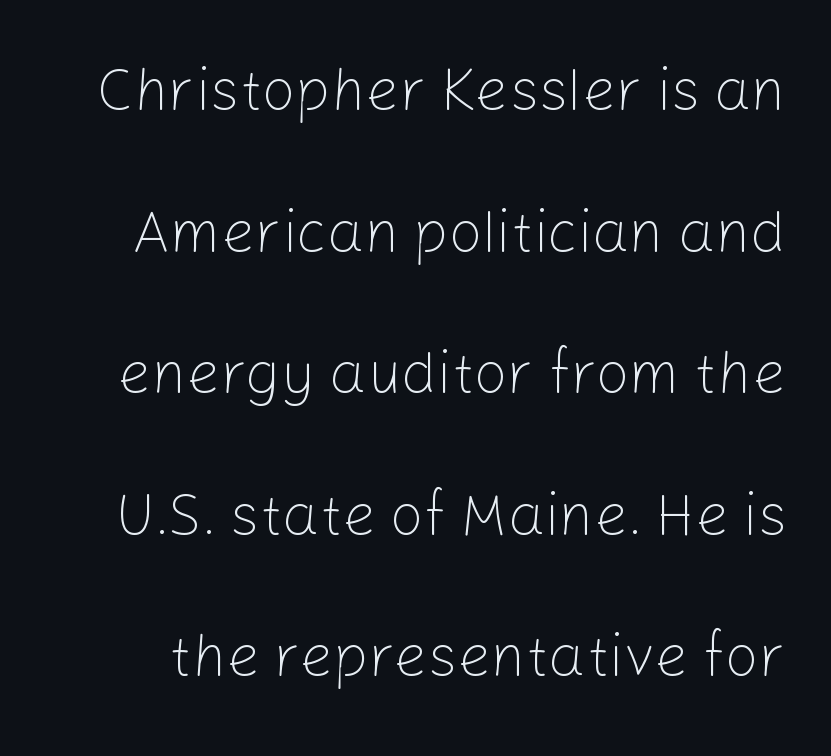
{"serif": "no", "italic": "no", "bold": "no", "weight": "light", "width": "normal", "stroke_contrast": "low", "x_height": "medium", "monospaced": "no", "underline": "no", "line_spacing": "loose", "line_spacing_ratio": 2.4, "letter_spacing": "normal", "letter_spacing_em": 0.0, "glyph_px": 59}
